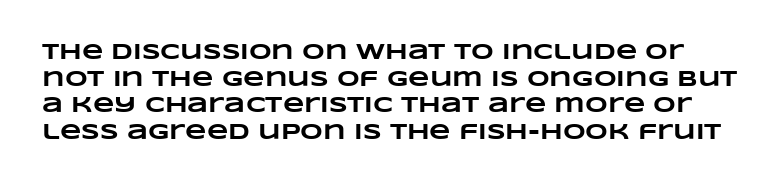
The image shows 22 px bold type; set line spacing 1.21x, normal letter spacing, not underlined.
